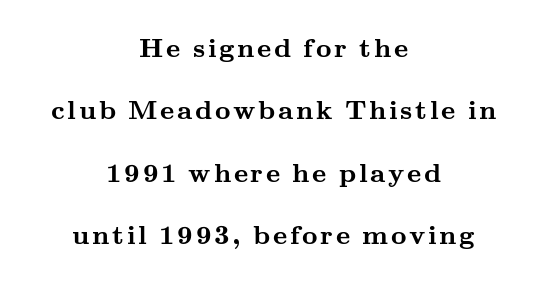
The image shows 27 px bold type, upright; set centered, loose line spacing (2.31x), not underlined.
